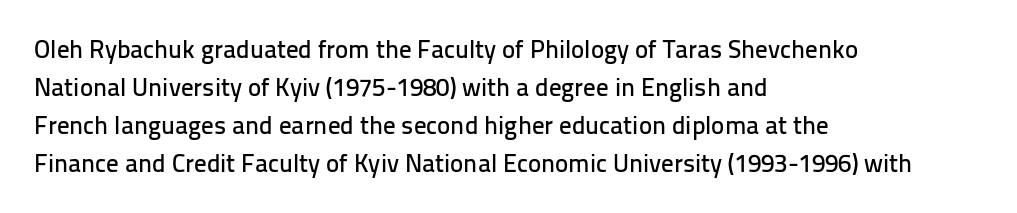
The image shows 25 px text type, upright; set left-aligned, normal line spacing (1.52x), normal letter spacing, not underlined.
